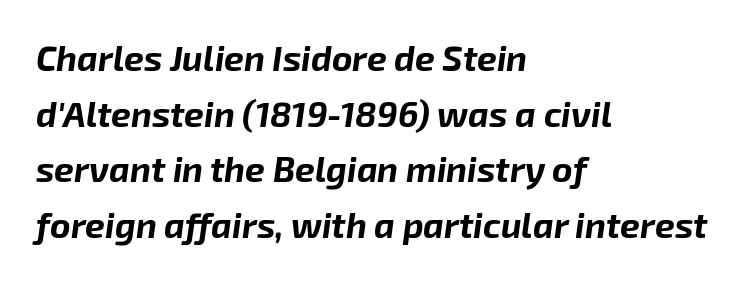
The image shows 35 px bold type, italic (leaning right); set left-aligned, normal line spacing (1.59x), normal letter spacing, not underlined; low stroke contrast and a medium x-height.
